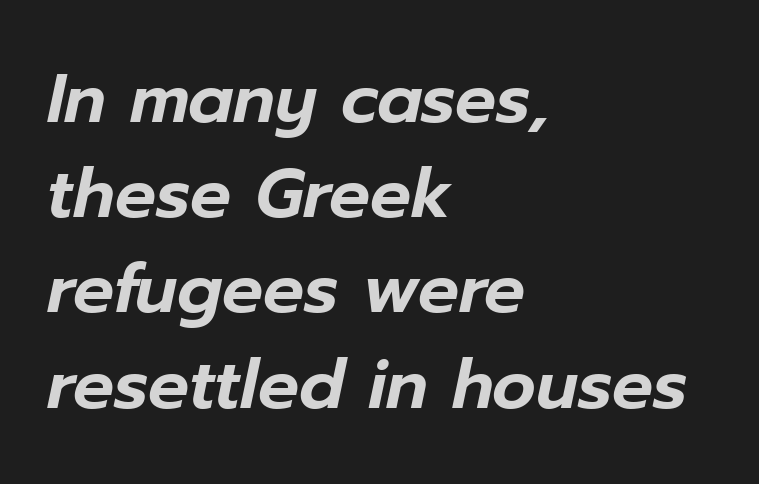
Q: Is the text italic (slanted)? A: Yes, it leans right by about 12 degrees.
Q: Is the text underlined? A: No.
Q: How is the paragraph aligned? A: Left-aligned.
Q: Is the spacing between letters normal or unusually wide? A: Normal.
Q: Is the spacing between lines tight, normal or loose? A: Normal.
Q: Width (condensed, normal, or wide)? A: Normal.
Q: Stroke contrast? A: Low.
Q: x-height? A: Medium.
Q: Monospaced? A: No.
